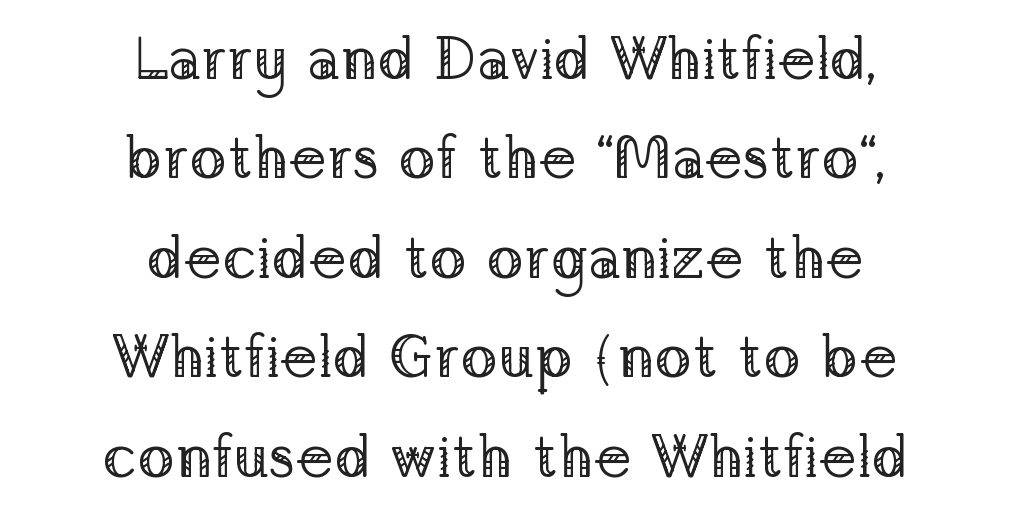
Is the stroke heavy? The answer is a plain regular-or-lighter. What's the leading like? Ordinary, nothing unusual. Horizontal alignment here is central, giving a formal, balanced look. The type family on display is of the serif kind. Beneath every word, the page is bare.
